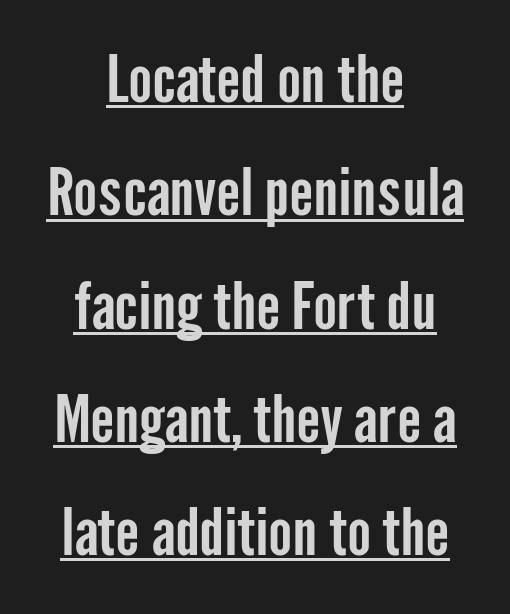
Q: Is the text italic (slanted)? A: No, it is upright.
Q: Is the typeface a serif or a sans-serif typeface? A: Sans-serif.
Q: Is the text underlined? A: Yes.
Q: How is the paragraph aligned? A: Centered.
Q: Is the spacing between letters normal or unusually wide? A: Normal.
Q: Width (condensed, normal, or wide)? A: Condensed.
Q: Stroke contrast? A: Low.
Q: x-height? A: Medium.
Q: Monospaced? A: No.
